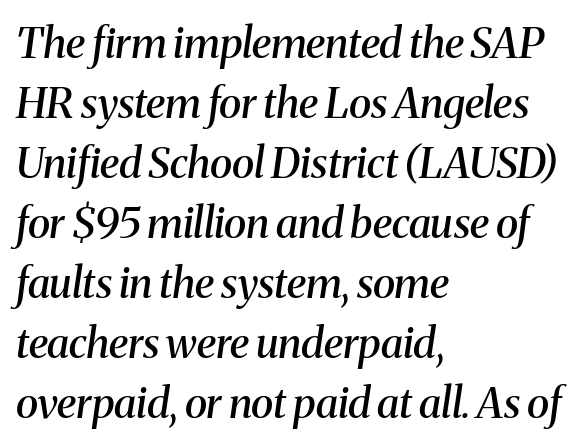
{"serif": "yes", "italic": "yes", "lean": "right", "slant_degrees": 8, "bold": "semi", "weight": "semibold", "width": "normal", "stroke_contrast": "medium", "x_height": "medium", "monospaced": "no", "underline": "no", "align": "left", "line_spacing": "normal", "line_spacing_ratio": 1.43, "letter_spacing": "normal", "letter_spacing_em": 0.0, "glyph_px": 42}
